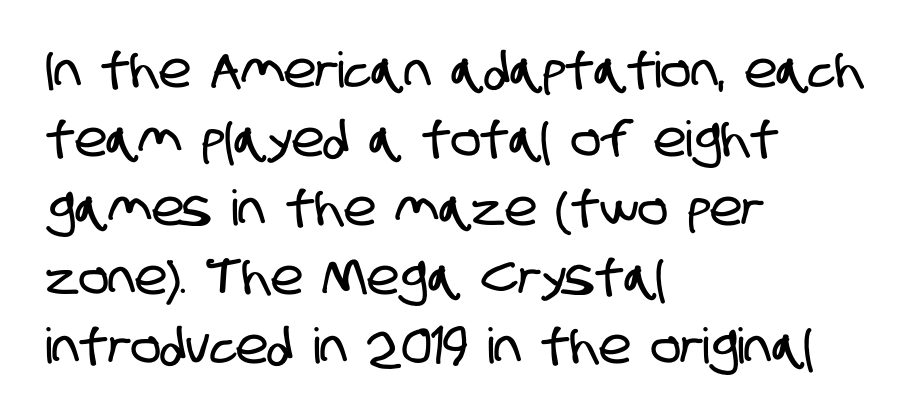
{"serif": "no", "width": "condensed", "stroke_contrast": "low", "x_height": "large", "monospaced": "no", "underline": "no", "align": "left", "line_spacing": "normal", "line_spacing_ratio": 1.41, "letter_spacing": "normal", "letter_spacing_em": 0.0, "glyph_px": 49}
